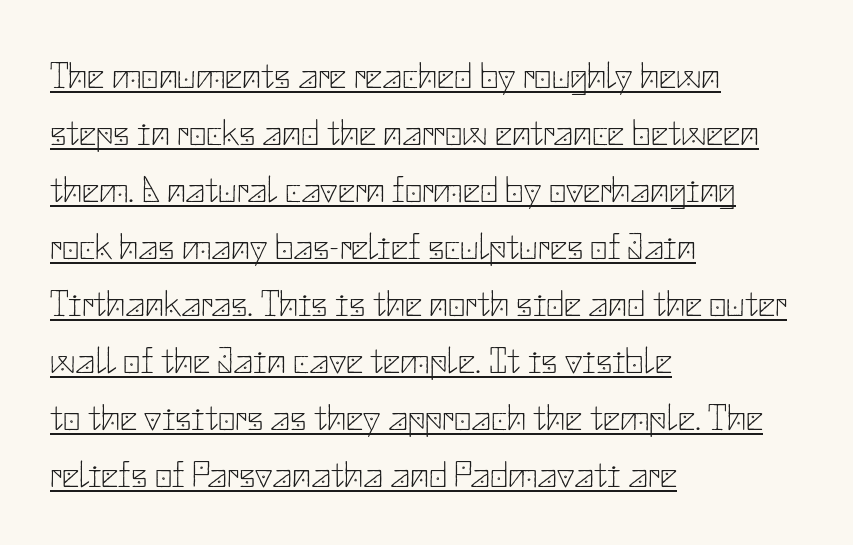
{"serif": "no", "italic": "no", "bold": "no", "weight": "thin", "width": "normal", "stroke_contrast": "low", "x_height": "small", "underline": "yes", "align": "left", "line_spacing": "normal", "line_spacing_ratio": 1.5, "letter_spacing": "normal", "letter_spacing_em": 0.0, "glyph_px": 38}
